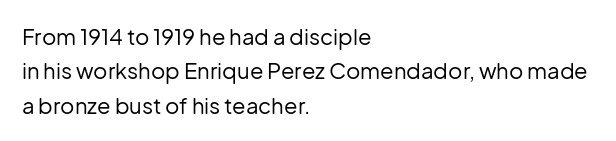
{"italic": "no", "bold": "no", "underline": "no", "align": "left", "line_spacing": "normal", "line_spacing_ratio": 1.56, "letter_spacing": "normal", "letter_spacing_em": 0.0, "glyph_px": 22}
